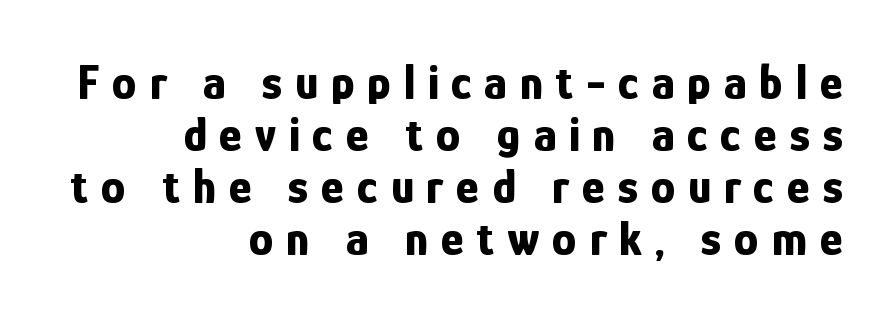
The image shows 49 px bold, condensed sans-serif type, upright; set right-aligned, tight line spacing (1.06x), unusually wide letter spacing (+0.26 em), not underlined; low stroke contrast and a medium x-height.
